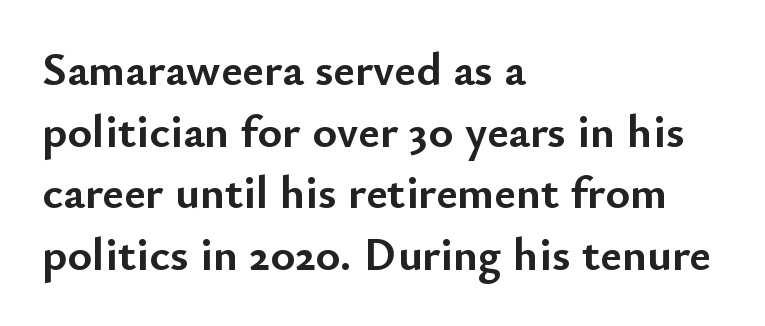
Q: Is the text bold? A: Yes.
Q: Is the text italic (slanted)? A: No, it is upright.
Q: Is the typeface a serif or a sans-serif typeface? A: Sans-serif.
Q: Is the text underlined? A: No.
Q: How is the paragraph aligned? A: Left-aligned.
Q: Is the spacing between letters normal or unusually wide? A: Normal.
Q: Is the spacing between lines tight, normal or loose? A: Normal.
Q: Width (condensed, normal, or wide)? A: Normal.
Q: Stroke contrast? A: Low.
Q: x-height? A: Small.
Q: Monospaced? A: No.
